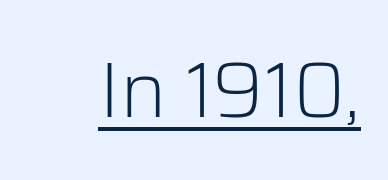
Each word holds together tightly as a unit, with standard inter-letter gaps. Posture: straight, roman, zero tilt. Underline: present. Spacing verdict: proportional, widths tailored to each character.
